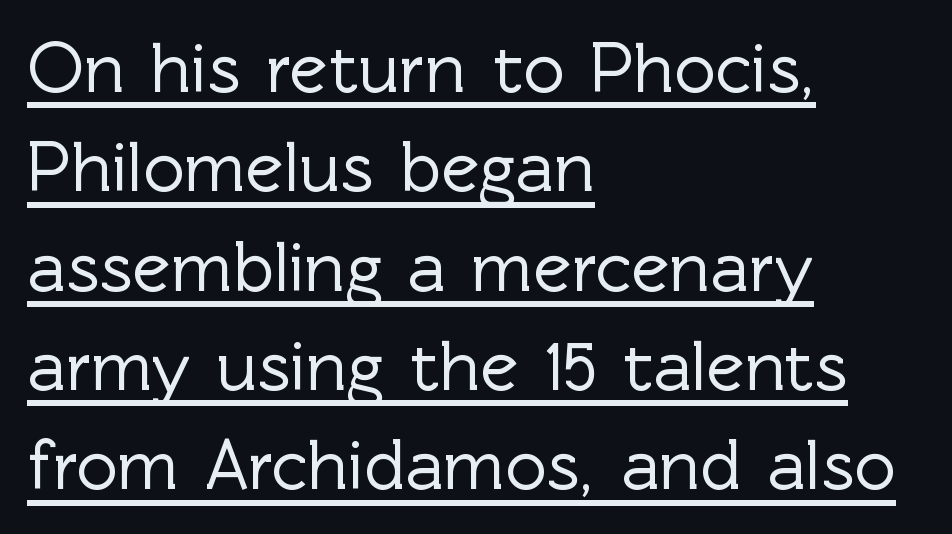
{"serif": "no", "italic": "no", "width": "normal", "x_height": "medium", "monospaced": "no", "underline": "yes", "align": "left", "line_spacing": "normal", "line_spacing_ratio": 1.38, "letter_spacing": "normal", "letter_spacing_em": 0.0, "glyph_px": 72}
